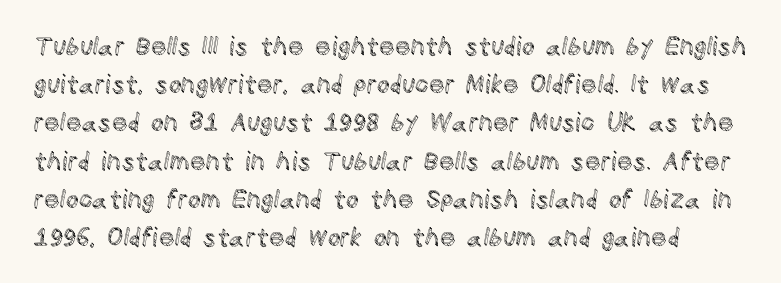
{"underline": "no", "line_spacing": "normal", "line_spacing_ratio": 1.53, "letter_spacing": "normal", "letter_spacing_em": 0.0, "glyph_px": 25}
